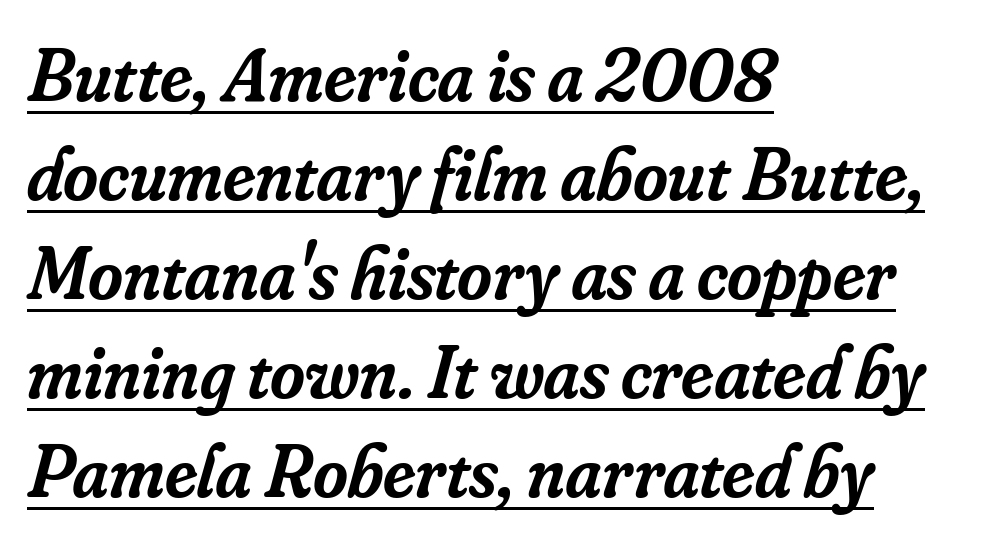
{"serif": "yes", "italic": "yes", "lean": "right", "slant_degrees": 16, "bold": "semi", "weight": "semibold", "width": "normal", "stroke_contrast": "low", "x_height": "small", "monospaced": "no", "underline": "yes", "align": "left", "line_spacing": "normal", "line_spacing_ratio": 1.32, "letter_spacing": "normal", "letter_spacing_em": 0.0, "glyph_px": 75}
